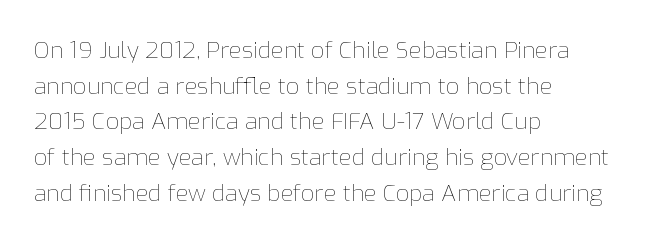
The image shows 23 px text type, upright; set left-aligned, normal line spacing (1.55x), normal letter spacing, not underlined.
